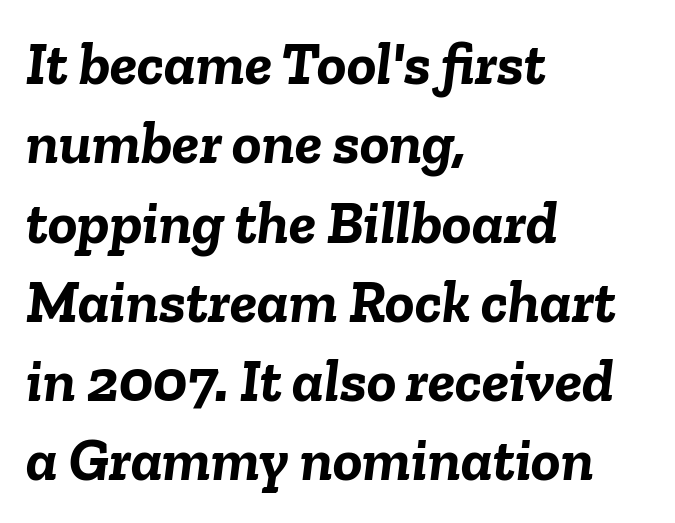
The image shows 61 px semibold type, italic (leaning right); set left-aligned, normal line spacing (1.3x), normal letter spacing, not underlined; low stroke contrast and a medium x-height.
